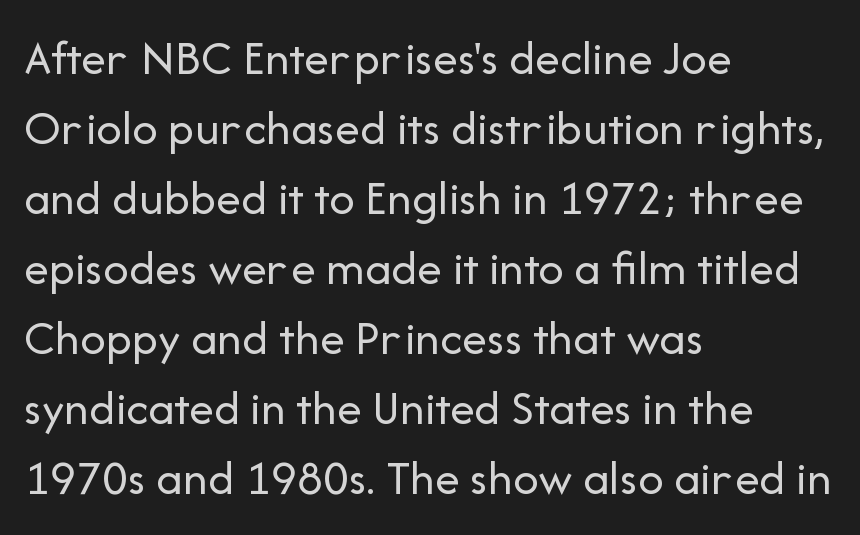
Serifs: no, the terminals of the letterforms are clean. Check the space under the baseline: it is left empty. Unbolded letterforms with no extra heft. Students, observe: this is what conventionally led text looks like. These lines are rendered in a variable-pitch font. A typesetter would call this zero additional tracking.
